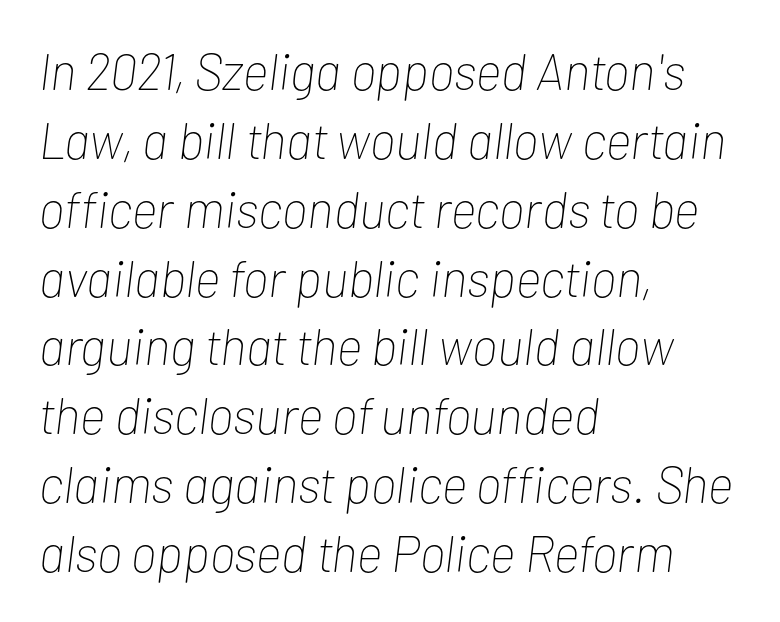
Clear beneath every line of the passage. Each stroke keeps to a modest, everyday thickness or less. The specimen reads as italic at a glance. Each letter keeps its own natural width here, so spacing adapts to shape. Reading down the column, the eye jumps a familiar distance to each next line.
